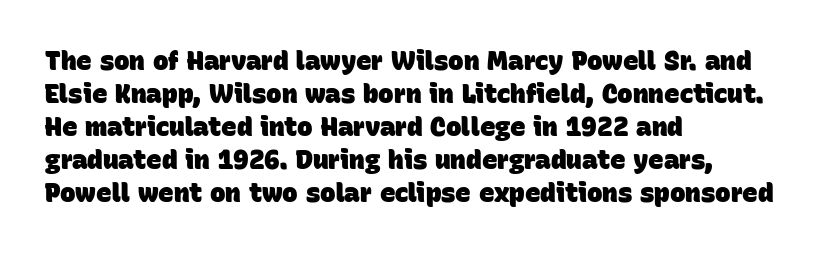
The image shows 26 px bold type; set left-aligned, normal line spacing (1.27x), normal letter spacing, not underlined.
